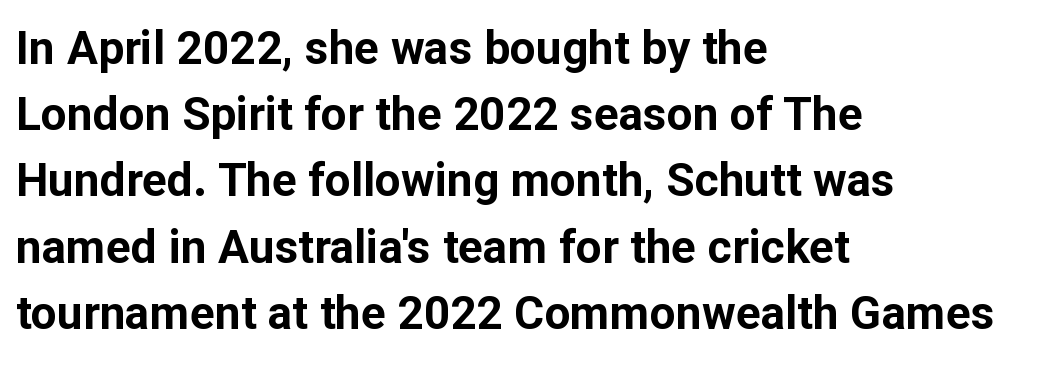
{"serif": "no", "italic": "no", "bold": "yes", "weight": "bold", "width": "normal", "stroke_contrast": "low", "x_height": "medium", "monospaced": "no", "underline": "no", "align": "left", "line_spacing": "normal", "line_spacing_ratio": 1.44, "letter_spacing": "normal", "letter_spacing_em": 0.0, "glyph_px": 46}
